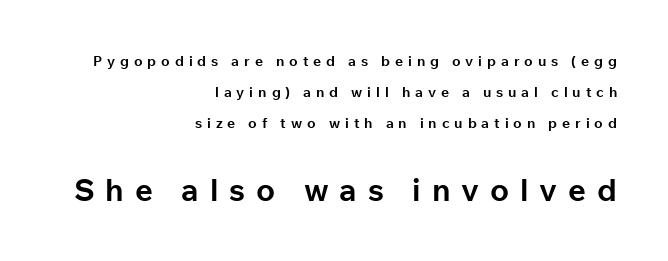
{"serif": "no", "italic": "no", "bold": "yes", "weight": "bold", "width": "normal", "stroke_contrast": "low", "x_height": "medium", "monospaced": "no", "underline": "no", "align": "right", "line_spacing": "loose", "line_spacing_ratio": 2.22, "letter_spacing": "wide", "letter_spacing_em": 0.35, "larger_block": "second", "size_ratio": 2.21, "glyph_px": 31}
